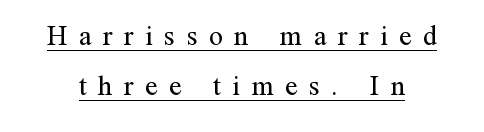
The image shows 28 px regular-weight serif type, upright; set line spacing 1.78x, unusually wide letter spacing (+0.41 em), underlined; medium stroke contrast and a medium x-height.
